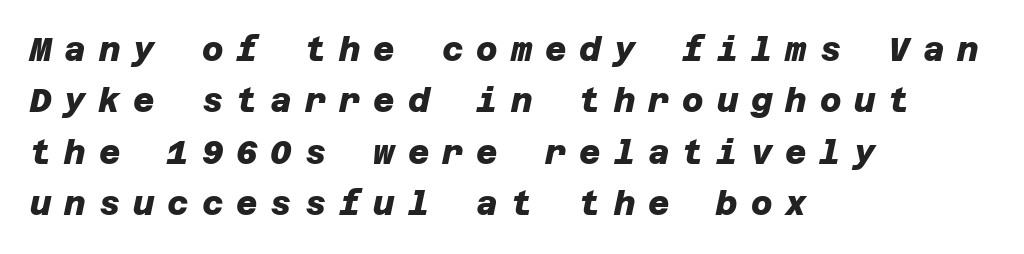
The image shows 33 px heavy sans-serif type; set left-aligned, normal line spacing (1.56x), unusually wide letter spacing (+0.39 em), not underlined; low stroke contrast and a large x-height.
